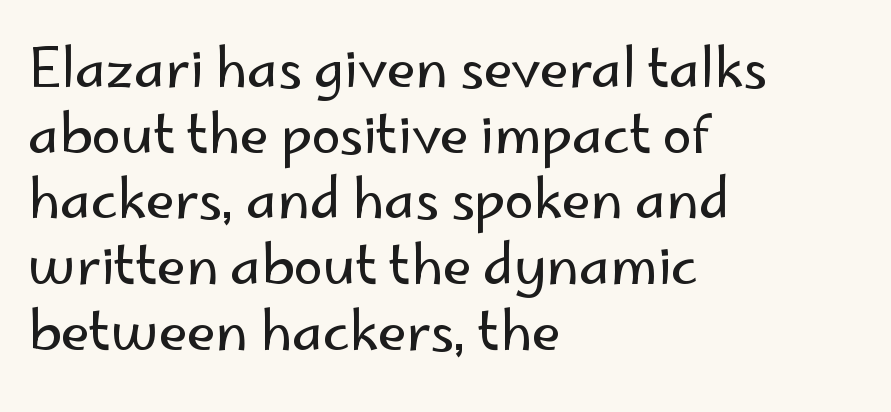
Q: Is the text bold? A: No.
Q: Is the text italic (slanted)? A: No, it is upright.
Q: Is the typeface a serif or a sans-serif typeface? A: Sans-serif.
Q: Is the text underlined? A: No.
Q: How is the paragraph aligned? A: Left-aligned.
Q: Is the spacing between letters normal or unusually wide? A: Normal.
Q: Width (condensed, normal, or wide)? A: Normal.
Q: Stroke contrast? A: Low.
Q: x-height? A: Small.
Q: Monospaced? A: No.
